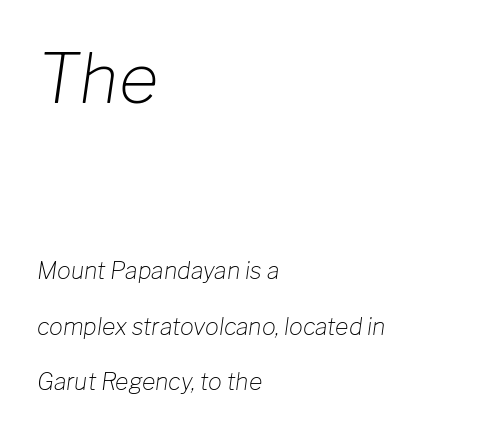
The image shows 68 px light type, italic (leaning right); set left-aligned, loose line spacing (2.42x), normal letter spacing, not underlined; the first (top) block is 2.96x larger; low stroke contrast and a medium x-height.
